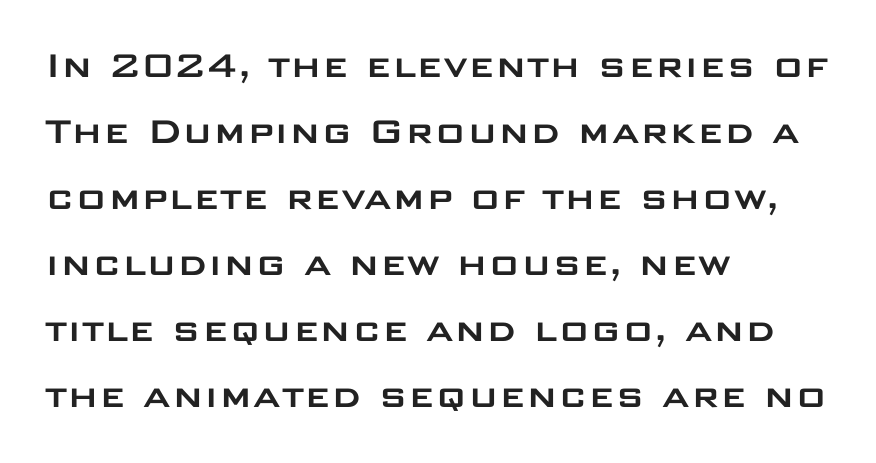
{"serif": "no", "italic": "no", "width": "wide", "stroke_contrast": "low", "x_height": "large", "monospaced": "no", "underline": "no", "align": "left", "line_spacing": "normal", "line_spacing_ratio": 1.57, "letter_spacing": "normal", "letter_spacing_em": 0.0, "glyph_px": 42}
